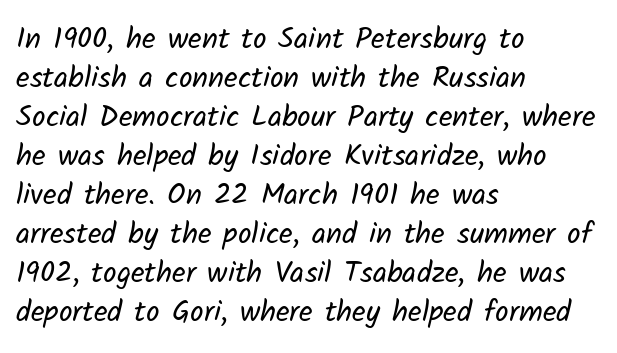
{"serif": "no", "bold": "no", "weight": "regular", "width": "normal", "stroke_contrast": "low", "x_height": "medium", "monospaced": "no", "underline": "no", "align": "left", "line_spacing": "normal", "line_spacing_ratio": 1.3, "letter_spacing": "normal", "letter_spacing_em": 0.0, "glyph_px": 30}
